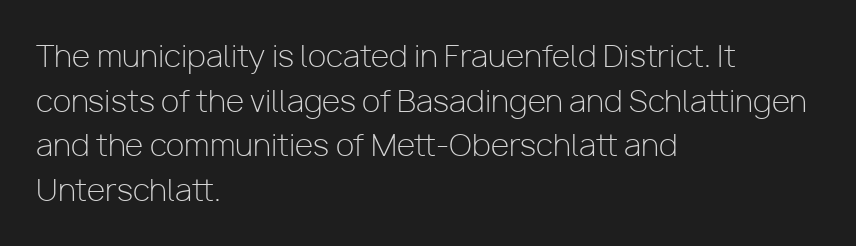
{"serif": "no", "italic": "no", "bold": "no", "weight": "light", "width": "normal", "stroke_contrast": "low", "x_height": "medium", "monospaced": "no", "underline": "no", "align": "left", "line_spacing": "normal", "line_spacing_ratio": 1.49, "letter_spacing": "normal", "letter_spacing_em": 0.0, "glyph_px": 30}
